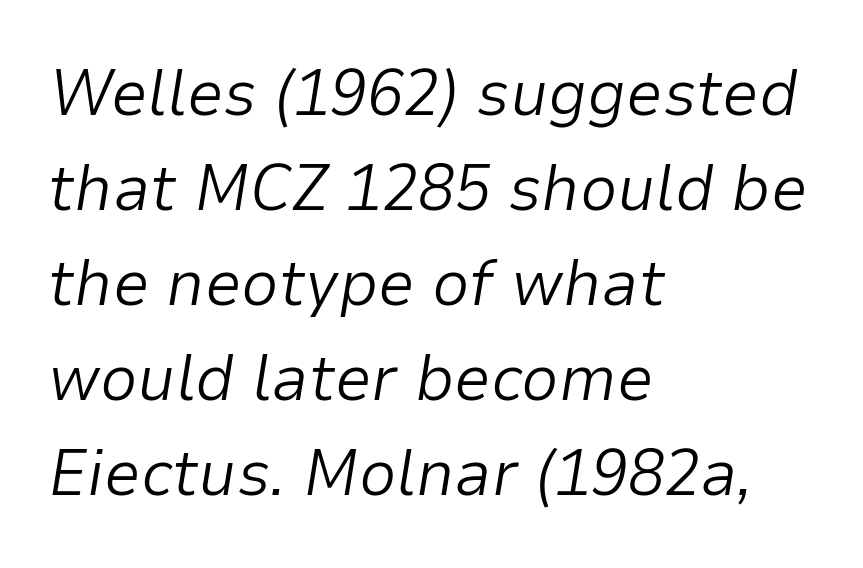
Caption: standard tracking, unaltered. Designer's note — italics engaged. Decoration check: the copy has no underline. Leading matches the norm, producing a regular column. The letters advance in unequal steps, a hallmark of proportional type. The typeface has the unassuming heft of standard copy or less.
